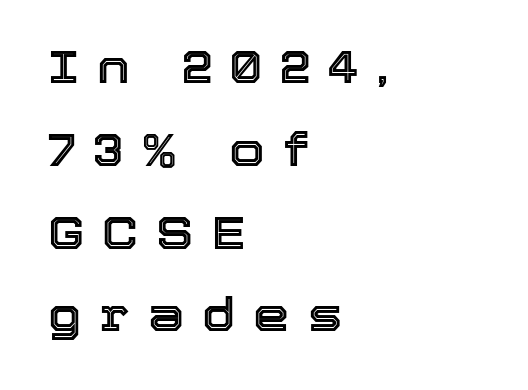
The image shows 46 px text type, upright; set left-aligned, line spacing 1.8x, unusually wide letter spacing (+0.39 em), not underlined; a medium x-height.
